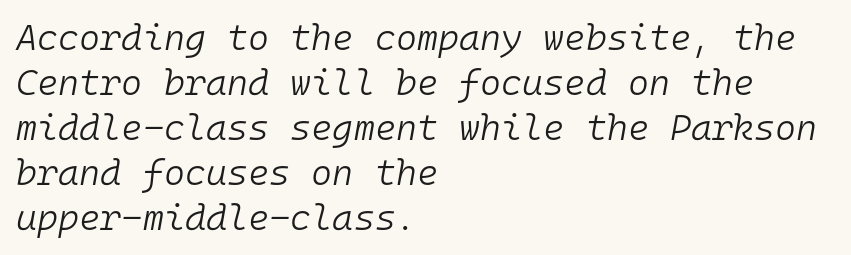
{"italic": "yes", "lean": "right", "slant_degrees": 10, "bold": "no", "weight": "light", "width": "normal", "stroke_contrast": "low", "x_height": "medium", "monospaced": "yes", "underline": "no", "align": "left", "line_spacing": "normal", "line_spacing_ratio": 1.25, "letter_spacing": "normal", "letter_spacing_em": 0.0, "glyph_px": 36}
